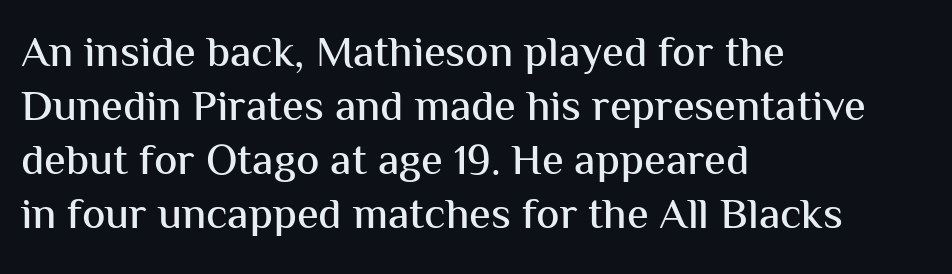
Q: Is the text italic (slanted)? A: No, it is upright.
Q: Is the typeface a serif or a sans-serif typeface? A: Sans-serif.
Q: Is the text underlined? A: No.
Q: How is the paragraph aligned? A: Left-aligned.
Q: Is the spacing between letters normal or unusually wide? A: Normal.
Q: Width (condensed, normal, or wide)? A: Normal.
Q: Stroke contrast? A: Medium.
Q: x-height? A: Medium.
Q: Monospaced? A: No.
